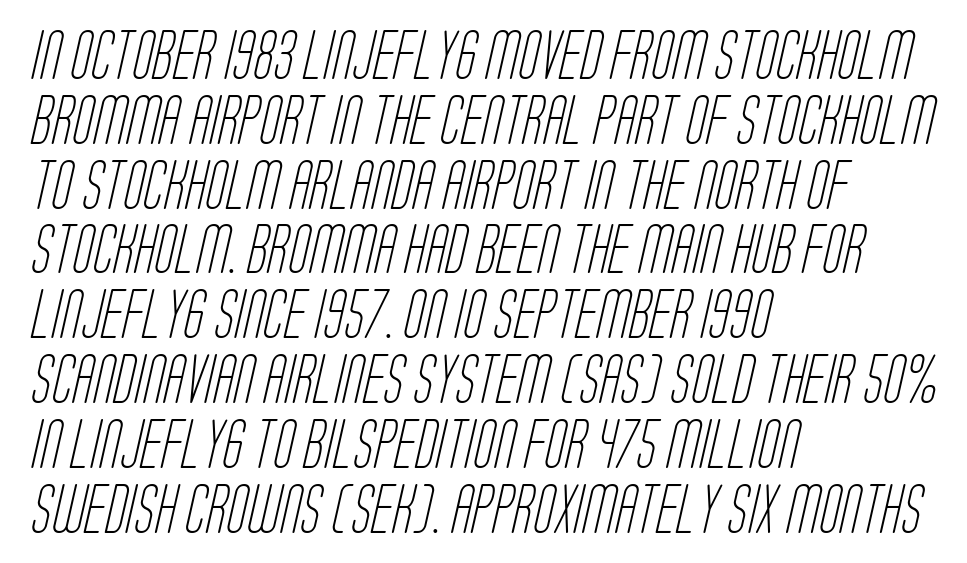
The image shows 48 px light, condensed sans-serif type; set left-aligned, normal line spacing (1.35x), normal letter spacing, not underlined; low stroke contrast and a large x-height.
